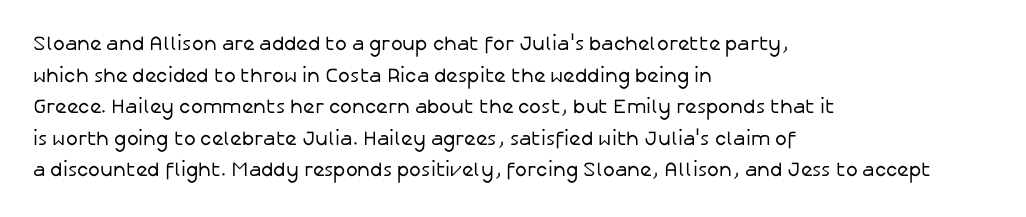
{"italic": "no", "bold": "no", "underline": "no", "align": "left", "line_spacing": "normal", "line_spacing_ratio": 1.58, "letter_spacing": "normal", "letter_spacing_em": 0.0, "glyph_px": 20}
